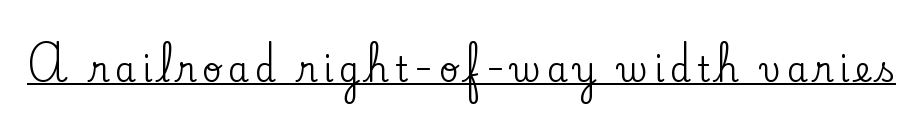
The image shows 34 px serif type, upright; set underlined; low stroke contrast and a small x-height.
